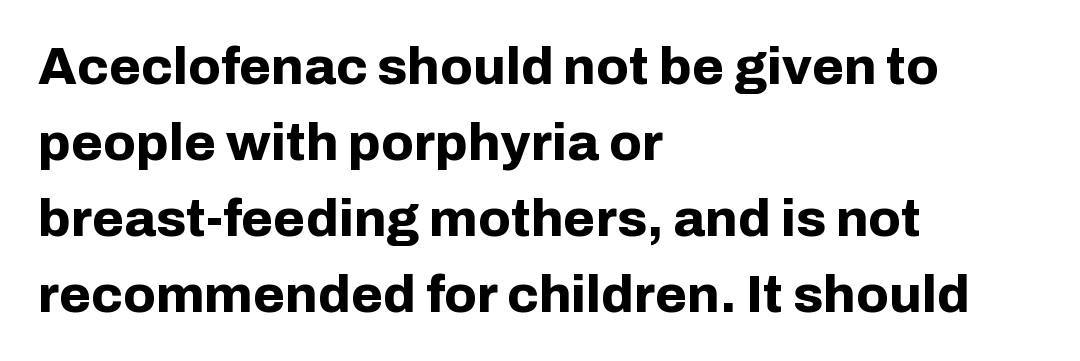
Underline: absent. Is this a fixed-width face? No — the glyphs have proportional, varying widths. Short note: letters normally spaced. Heavy, bold letterforms. The letters stand upright; this is a roman face.
